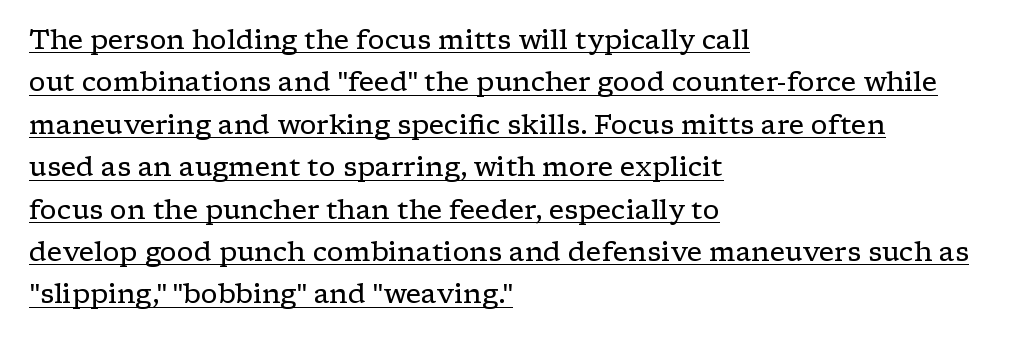
Q: Is the text bold? A: No.
Q: Is the text italic (slanted)? A: No, it is upright.
Q: Is the text underlined? A: Yes.
Q: How is the paragraph aligned? A: Left-aligned.
Q: Is the spacing between letters normal or unusually wide? A: Normal.
Q: Is the spacing between lines tight, normal or loose? A: Normal.
